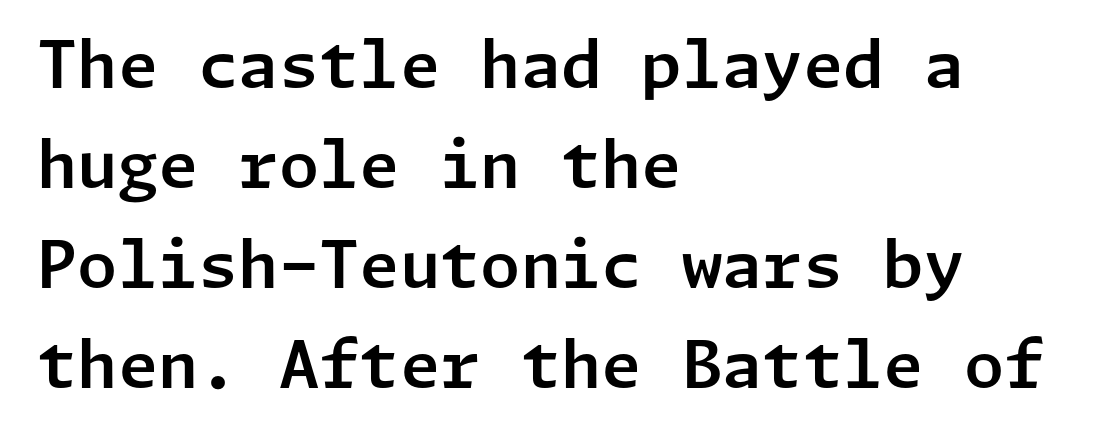
The image shows 65 px sans-serif type, upright; set left-aligned, normal line spacing (1.54x), normal letter spacing, not underlined; low stroke contrast and a medium x-height.
